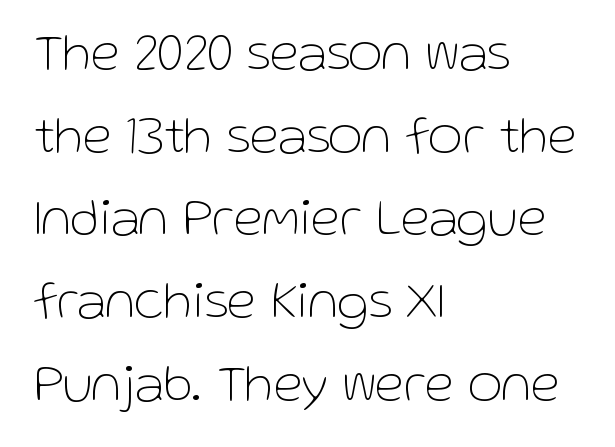
No word sits above an underline. Which margin do the lines hug? The left one — the right edge is uneven. Stem width sits at or under what a default text font uses. Here the designer chose a conventional face with non-uniform glyph widths. The letterforms sit shoulder to shoulder at normal distance.
